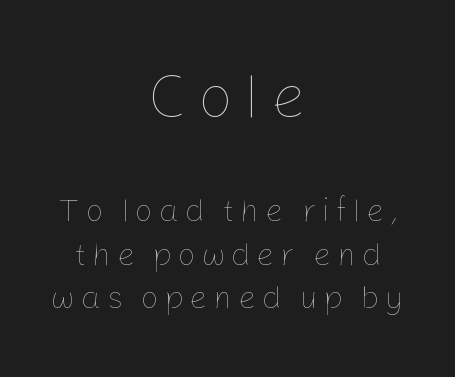
Q: Is the text bold? A: No.
Q: Is the text italic (slanted)? A: No, it is upright.
Q: Is the text underlined? A: No.
Q: How is the paragraph aligned? A: Centered.
Q: Is the spacing between lines tight, normal or loose? A: Normal.
Q: Which block of text is set in a larger size, the first (top) or the second (bottom)? A: The first (top) one.
Q: Width (condensed, normal, or wide)? A: Normal.
Q: Stroke contrast? A: Low.
Q: x-height? A: Medium.
Q: Monospaced? A: No.
